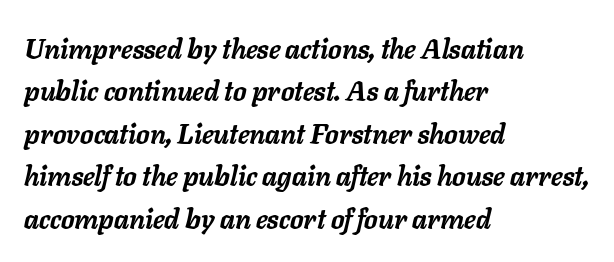
{"italic": "yes", "lean": "right", "slant_degrees": 11, "bold": "yes", "underline": "no", "align": "left", "line_spacing": "normal", "line_spacing_ratio": 1.57, "letter_spacing": "normal", "letter_spacing_em": 0.0, "glyph_px": 27}
